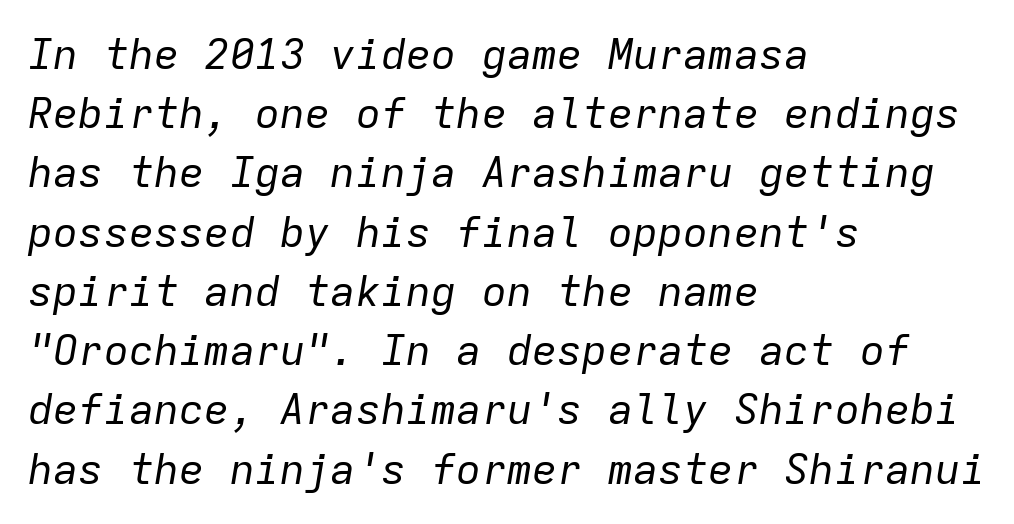
The image shows 42 px regular-weight type, italic (leaning right), monospaced; set left-aligned, normal line spacing (1.41x), normal letter spacing, not underlined; low stroke contrast and a medium x-height.
